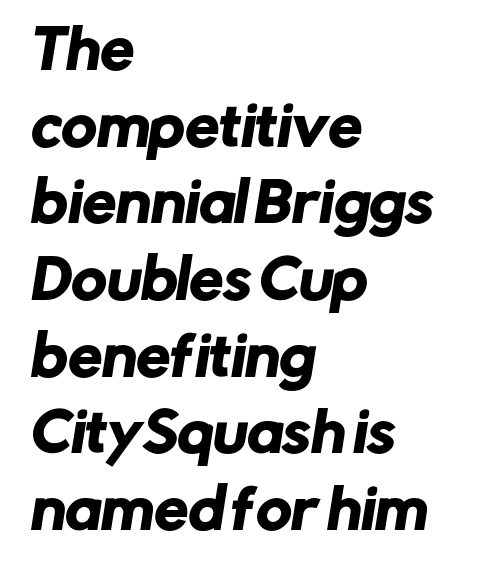
Q: Is the typeface a serif or a sans-serif typeface? A: Sans-serif.
Q: Is the text underlined? A: No.
Q: How is the paragraph aligned? A: Left-aligned.
Q: Is the spacing between letters normal or unusually wide? A: Normal.
Q: Is the spacing between lines tight, normal or loose? A: Normal.
Q: Width (condensed, normal, or wide)? A: Normal.
Q: Stroke contrast? A: Low.
Q: x-height? A: Medium.
Q: Monospaced? A: No.
